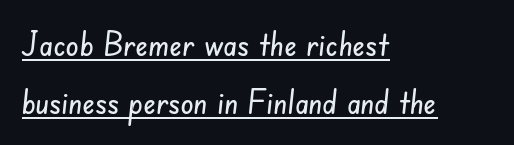
{"serif": "no", "width": "condensed", "stroke_contrast": "low", "x_height": "small", "monospaced": "no", "underline": "yes", "align": "left", "line_spacing_ratio": 1.75, "letter_spacing": "normal", "letter_spacing_em": 0.0, "glyph_px": 33}
